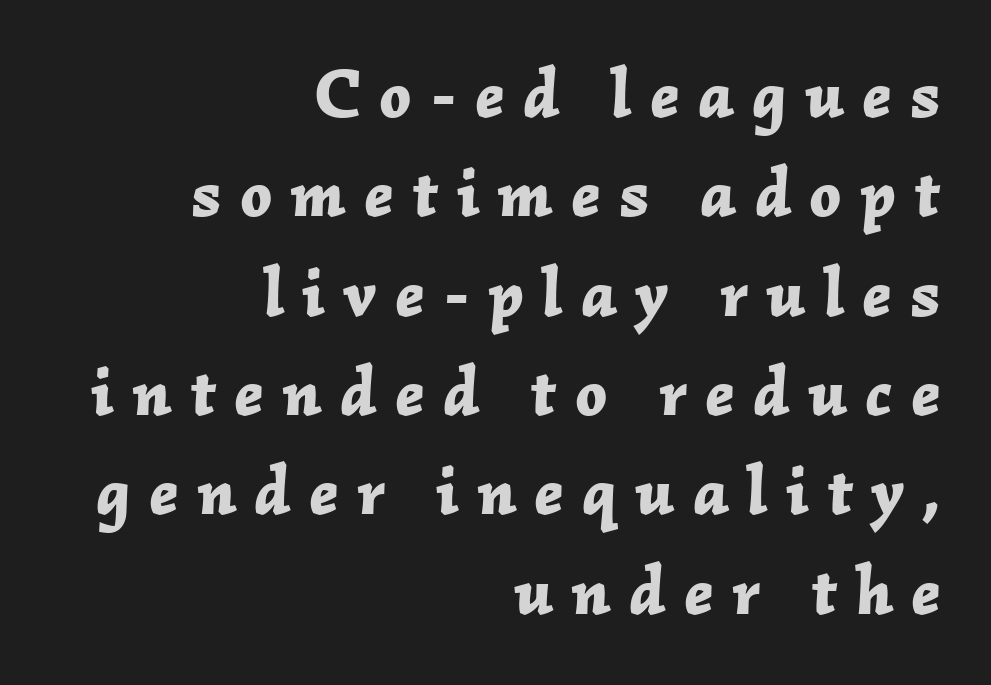
{"italic": "yes", "lean": "right", "slant_degrees": 2, "bold": "yes", "weight": "bold", "width": "normal", "stroke_contrast": "low", "x_height": "medium", "monospaced": "no", "underline": "no", "align": "right", "line_spacing": "normal", "line_spacing_ratio": 1.44, "letter_spacing": "wide", "letter_spacing_em": 0.26, "glyph_px": 69}
